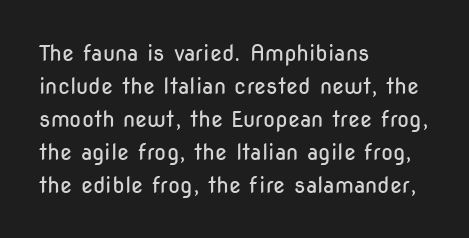
In terms of leading, this rendering sits right in the middle. Quick note: not italic, upright. Stems here are at most as thick as an everyday book face. Letter spacing: default.
